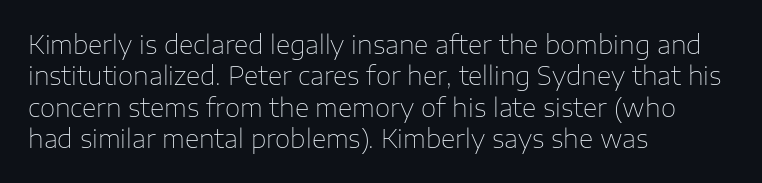
Q: Is the text bold? A: No.
Q: Is the text italic (slanted)? A: No, it is upright.
Q: Is the text underlined? A: No.
Q: How is the paragraph aligned? A: Left-aligned.
Q: Is the spacing between letters normal or unusually wide? A: Normal.
Q: Is the spacing between lines tight, normal or loose? A: Normal.
